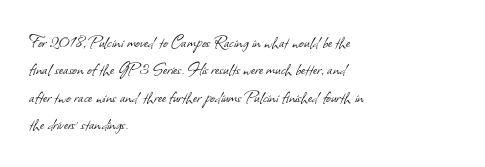
Q: Is the text bold? A: No.
Q: Is the text underlined? A: No.
Q: How is the paragraph aligned? A: Left-aligned.
Q: Is the spacing between letters normal or unusually wide? A: Normal.
Q: Is the spacing between lines tight, normal or loose? A: Normal.
